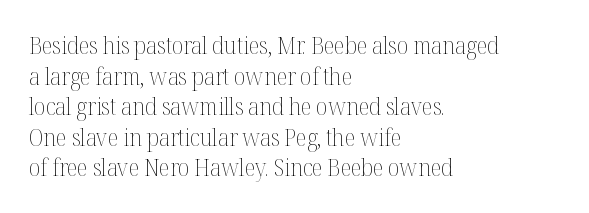
The image shows 23 px text type, upright; set left-aligned, normal line spacing (1.33x), normal letter spacing, not underlined.
